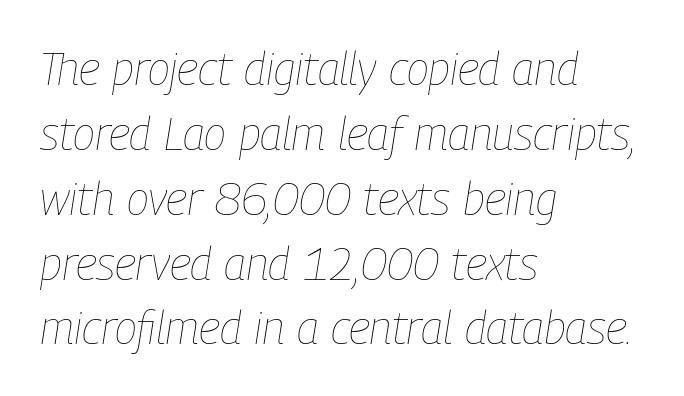
{"italic": "yes", "lean": "right", "slant_degrees": 9, "bold": "no", "weight": "thin", "width": "condensed", "stroke_contrast": "low", "x_height": "medium", "monospaced": "no", "underline": "no", "align": "left", "line_spacing": "normal", "line_spacing_ratio": 1.41, "letter_spacing": "normal", "letter_spacing_em": 0.0, "glyph_px": 46}
